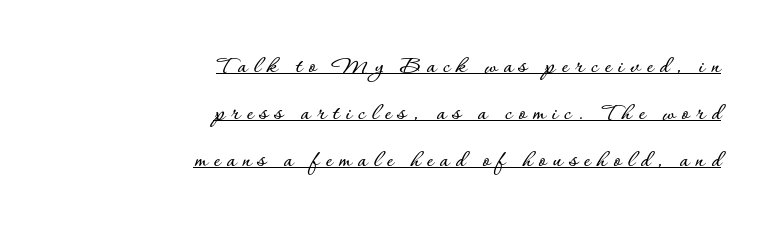
Horizontal alignment here is rightward, an uncommon choice for prose. Here the glyphs are tracked loosely, breaking word shapes into spaced letters. This sample carries an underscore along the baseline area.
